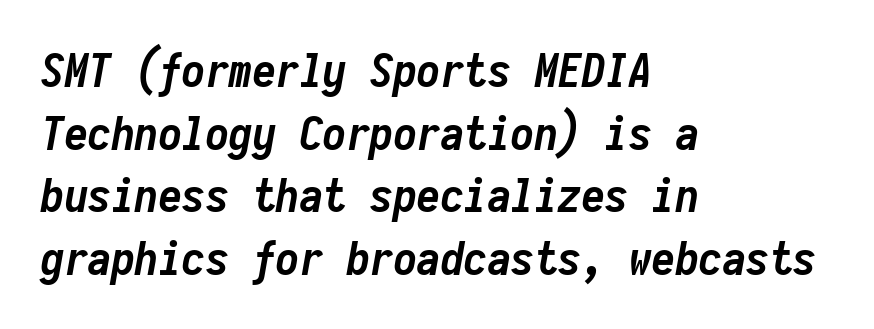
The image shows 47 px semibold, condensed type, italic (leaning right), monospaced; set left-aligned, normal line spacing (1.33x), normal letter spacing, not underlined; low stroke contrast and a medium x-height.
